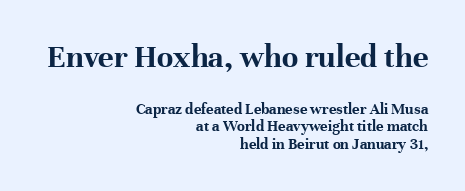
{"serif": "yes", "italic": "no", "bold": "yes", "weight": "bold", "width": "normal", "stroke_contrast": "high", "x_height": "medium", "monospaced": "no", "underline": "no", "align": "right", "line_spacing": "tight", "line_spacing_ratio": 1.08, "letter_spacing": "normal", "letter_spacing_em": 0.0, "larger_block": "first", "size_ratio": 2.06, "glyph_px": 33}
